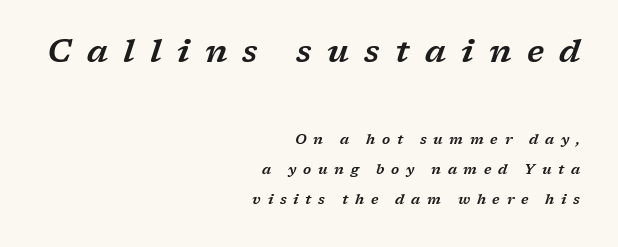
The designer dialed line spacing up above the default. This layout puts the oversized block above and the modest block below. Where is the straight margin? On the right. Characters are canted at an angle relative to the baseline's perpendicular.
